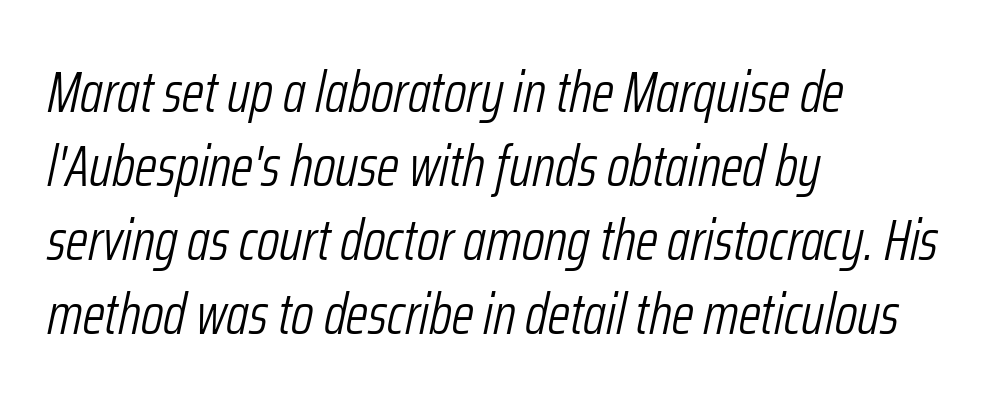
The image shows 57 px light, condensed type, italic (leaning right); set left-aligned, normal line spacing (1.3x), normal letter spacing, not underlined; low stroke contrast and a medium x-height.
